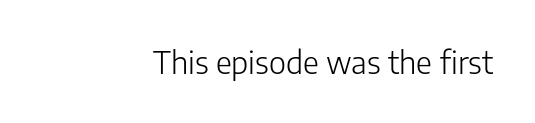
{"serif": "no", "italic": "no", "bold": "no", "weight": "light", "width": "normal", "stroke_contrast": "low", "x_height": "medium", "monospaced": "no", "underline": "no", "letter_spacing": "normal", "letter_spacing_em": 0.0, "glyph_px": 31}
